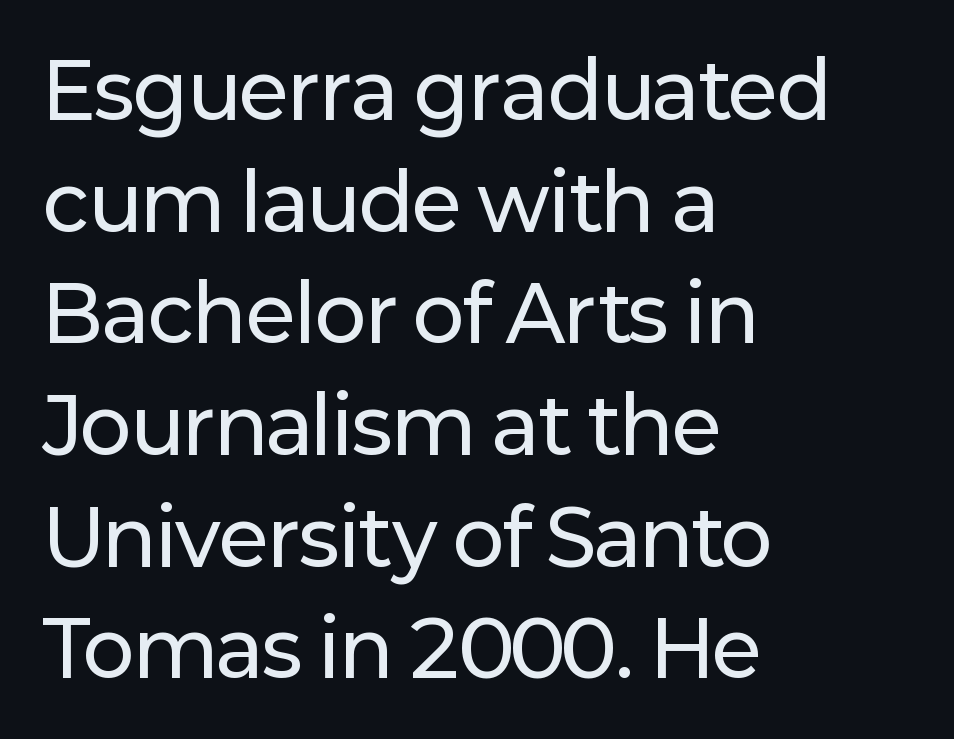
The paragraph has a hard left edge and a soft right edge. Note the varied advance widths — an 'i' is clearly narrower than an 'm'. I'd call this a sans setting — the letters go barefoot. Clear beneath every line of the passage. A typesetter would call this zero additional tracking. This sample uses an upright cut, with every glyph sitting square on the baseline.
